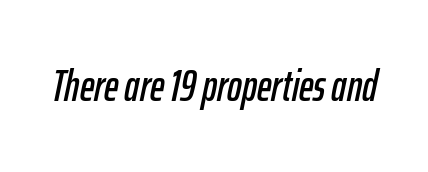
Q: Is the text italic (slanted)? A: Yes, it leans right by about 12 degrees.
Q: Is the text underlined? A: No.
Q: Is the spacing between letters normal or unusually wide? A: Normal.
Q: Width (condensed, normal, or wide)? A: Condensed.
Q: Stroke contrast? A: Low.
Q: x-height? A: Medium.
Q: Monospaced? A: No.
